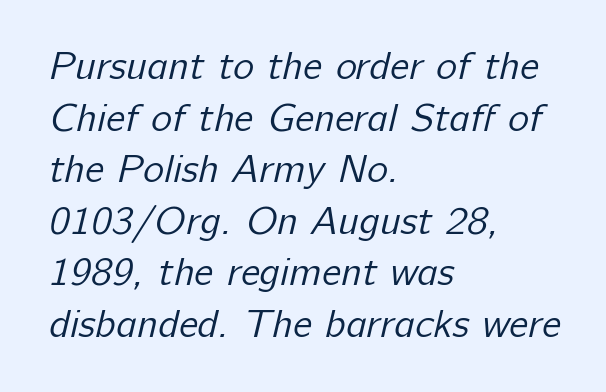
Each word holds together tightly as a unit, with standard inter-letter gaps. Each letter keeps its own natural width here, so spacing adapts to shape. Left-aligned paragraph, ragged on the right. Beneath every word, the page is bare. A typesetter would call this leading conventional body-copy spacing. The strokes are not fattened; the text isn't bold.
